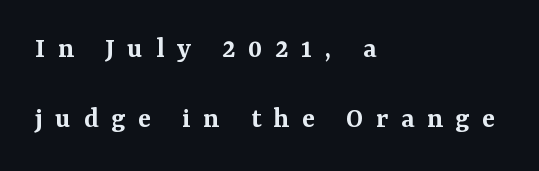
The image shows 30 px semibold serif type, upright; set left-aligned, loose line spacing (2.33x), unusually wide letter spacing (+0.42 em), not underlined; medium stroke contrast and a medium x-height.
